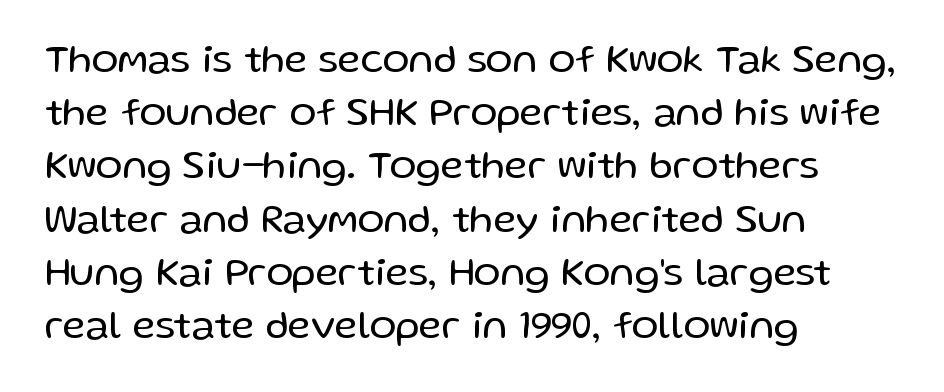
The image shows 40 px regular-weight sans-serif type, upright; set left-aligned, normal line spacing (1.33x), normal letter spacing, not underlined; low stroke contrast and a medium x-height.
